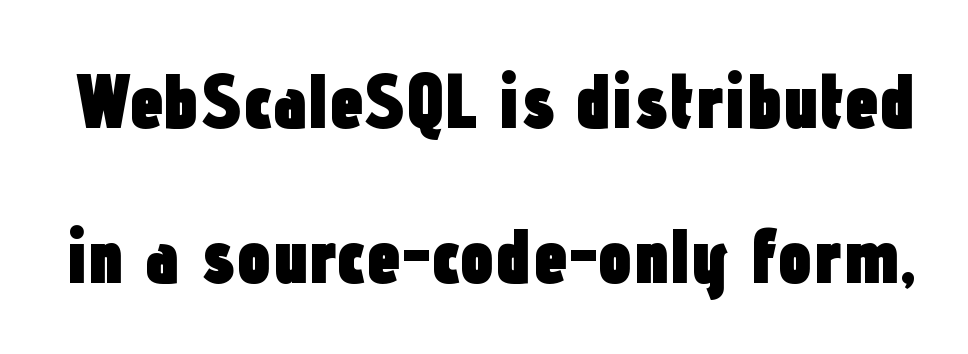
Proportional: the letters do not fall into vertical columns. Each glyph is drawn with heavy, bold strokes. Words float on clear page, feet unadorned. Between one letter and the next there's only the usual sliver of space. Designer's note — italics off, roman on. The text was rendered using a sans face with plain stroke endings.
